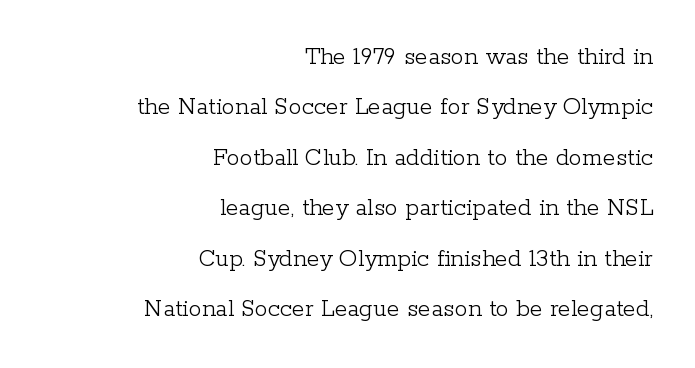
{"italic": "no", "bold": "no", "underline": "no", "align": "right", "line_spacing": "loose", "line_spacing_ratio": 1.94, "letter_spacing": "normal", "letter_spacing_em": 0.0, "glyph_px": 26}
